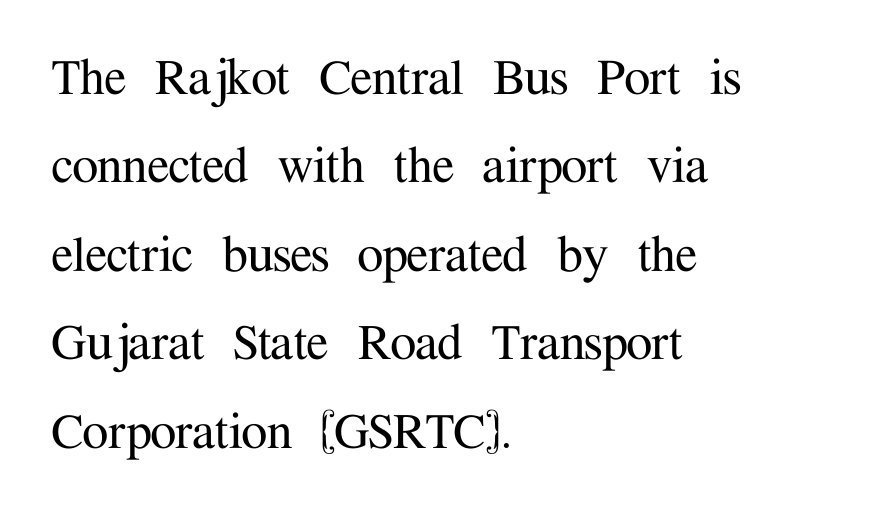
Q: Is the text italic (slanted)? A: No, it is upright.
Q: Is the typeface a serif or a sans-serif typeface? A: Serif.
Q: Is the text underlined? A: No.
Q: How is the paragraph aligned? A: Left-aligned.
Q: Is the spacing between letters normal or unusually wide? A: Normal.
Q: Is the spacing between lines tight, normal or loose? A: Normal.
Q: Width (condensed, normal, or wide)? A: Normal.
Q: Stroke contrast? A: Medium.
Q: x-height? A: Medium.
Q: Monospaced? A: No.
